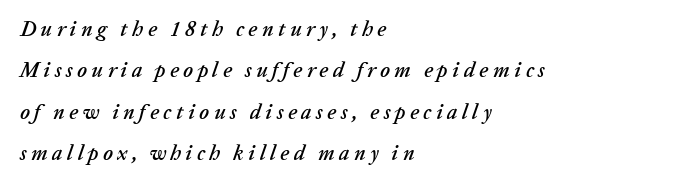
Q: Is the text italic (slanted)? A: Yes, it leans right by about 20 degrees.
Q: Is the text underlined? A: No.
Q: How is the paragraph aligned? A: Left-aligned.
Q: Is the spacing between letters normal or unusually wide? A: Unusually wide.
Q: Is the spacing between lines tight, normal or loose? A: Loose.
